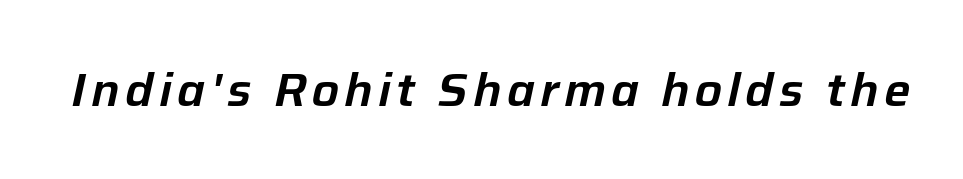
Q: Is the text italic (slanted)? A: Yes, it leans right by about 12 degrees.
Q: Is the text underlined? A: No.
Q: Width (condensed, normal, or wide)? A: Normal.
Q: Stroke contrast? A: Low.
Q: x-height? A: Medium.
Q: Monospaced? A: No.
